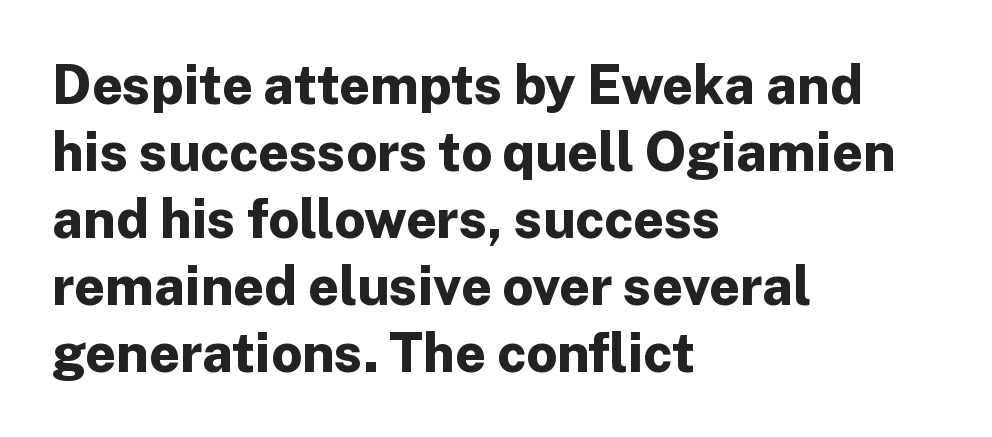
Is there any slant? The stems are plumb. A clean baseline with only descenders dipping below it. No feet cap the strokes, marking this as sans-serif type. A typesetter would call this proportional, since set widths differ per character. Words appear dense and cohesive because spacing is normal.
